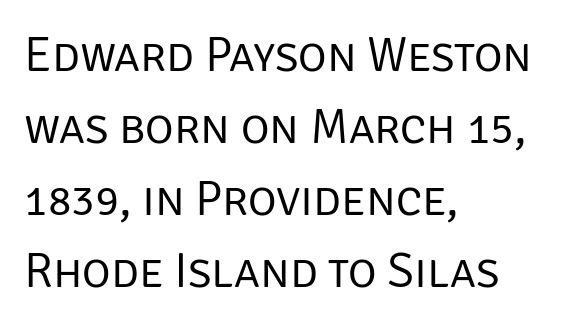
The image shows 49 px regular-weight sans-serif type, upright; set left-aligned, normal line spacing (1.47x), normal letter spacing, not underlined; low stroke contrast and a large x-height.
